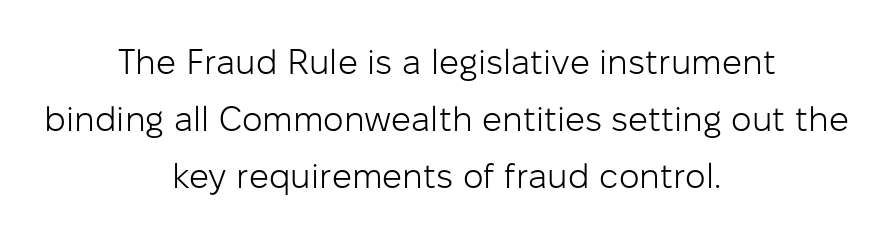
Q: Is the text bold? A: No.
Q: Is the text italic (slanted)? A: No, it is upright.
Q: Is the typeface a serif or a sans-serif typeface? A: Sans-serif.
Q: Is the text underlined? A: No.
Q: How is the paragraph aligned? A: Centered.
Q: Is the spacing between letters normal or unusually wide? A: Normal.
Q: Is the spacing between lines tight, normal or loose? A: Normal.
Q: Width (condensed, normal, or wide)? A: Normal.
Q: Stroke contrast? A: Low.
Q: x-height? A: Medium.
Q: Monospaced? A: No.
